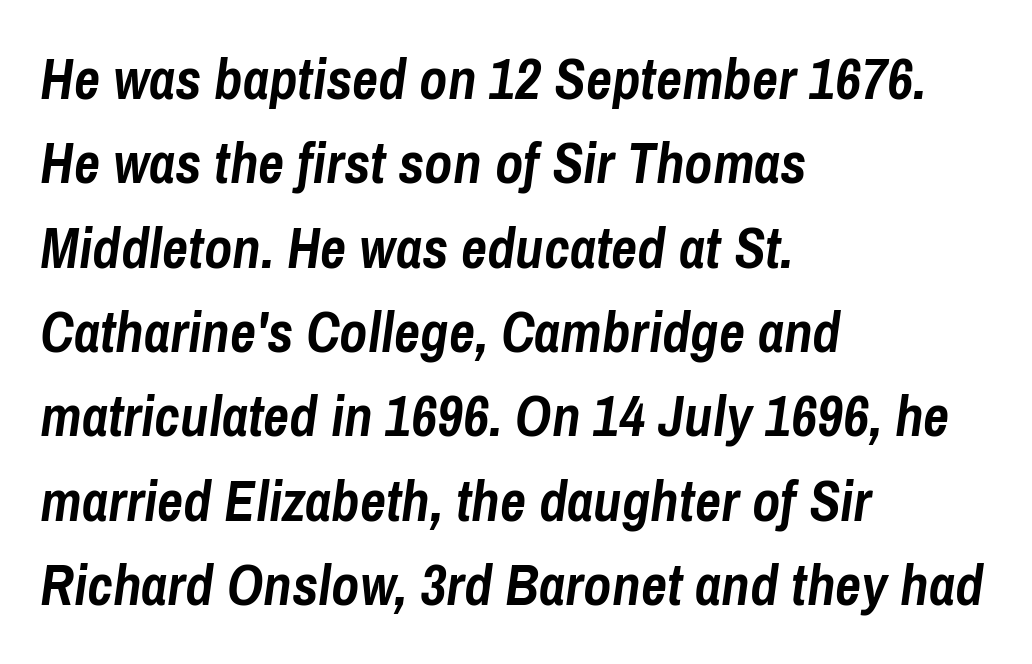
The image shows 57 px semibold, condensed type, italic (leaning right); set left-aligned, normal line spacing (1.48x), normal letter spacing, not underlined; low stroke contrast and a medium x-height.
